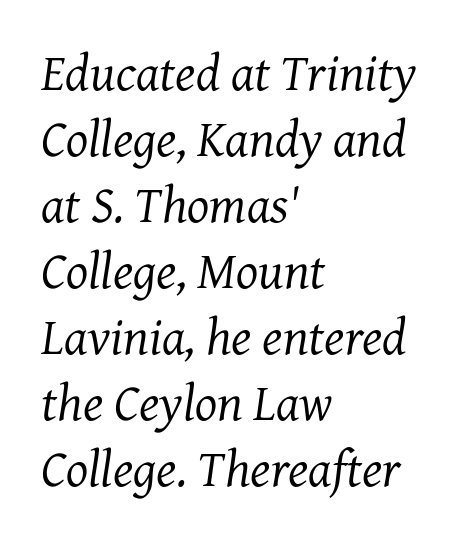
The image shows 52 px regular-weight serif type, italic (leaning right); set left-aligned, normal line spacing (1.27x), normal letter spacing, not underlined; medium stroke contrast and a medium x-height.
